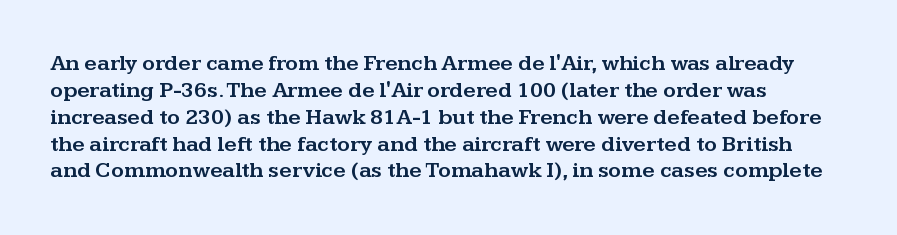
Q: Is the text italic (slanted)? A: No, it is upright.
Q: Is the text underlined? A: No.
Q: How is the paragraph aligned? A: Left-aligned.
Q: Is the spacing between letters normal or unusually wide? A: Normal.
